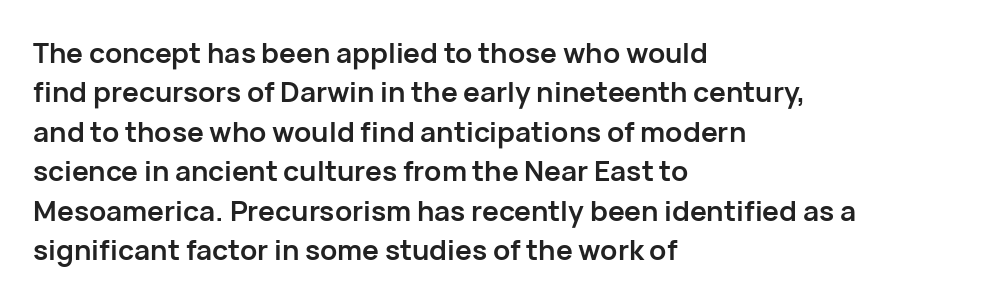
Weight check: bold — yes, fully. Honestly, the letter spacing is just normal — you wouldn't notice it. Anything drawn beneath the words? Only blank space. Regarding serifs, this sample does without them. The lines are quadded left.
